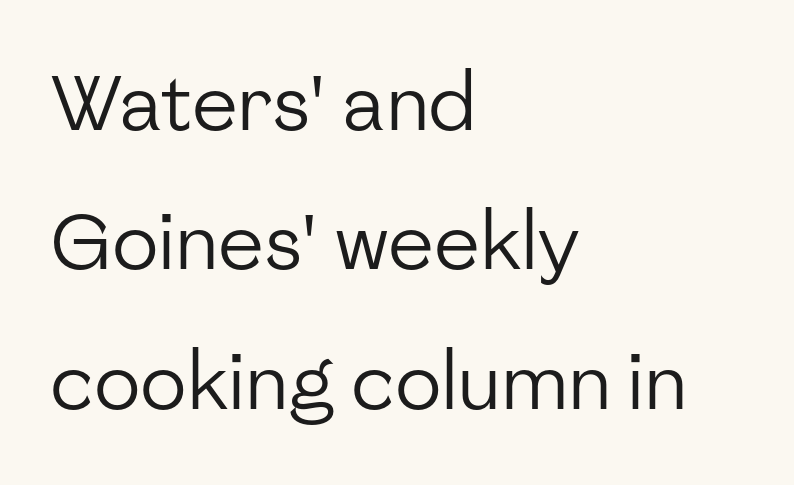
The image shows 77 px regular-weight sans-serif type, upright; set left-aligned, line spacing 1.81x, normal letter spacing, not underlined; low stroke contrast and a medium x-height.
